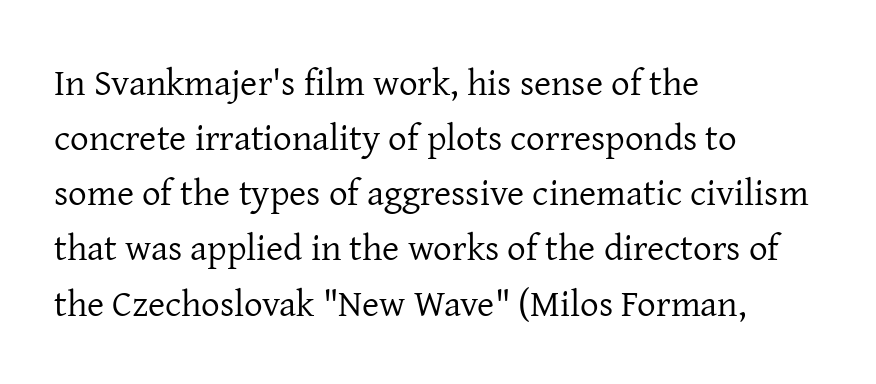
Q: Is the text bold? A: No.
Q: Is the text italic (slanted)? A: No, it is upright.
Q: Is the typeface a serif or a sans-serif typeface? A: Serif.
Q: Is the text underlined? A: No.
Q: How is the paragraph aligned? A: Left-aligned.
Q: Is the spacing between letters normal or unusually wide? A: Normal.
Q: Is the spacing between lines tight, normal or loose? A: Normal.
Q: Width (condensed, normal, or wide)? A: Normal.
Q: Stroke contrast? A: Low.
Q: x-height? A: Medium.
Q: Monospaced? A: No.
